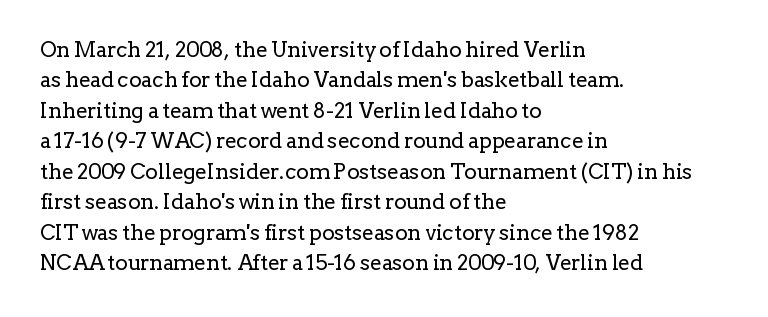
Letter spacing: default. Ink coverage per letter is moderate at most. The rag falls on the right side of this text block. Descenders are the only things crossing below the line. This block has exactly the height ordinary leading produces. This is the regular roman posture of the typeface.
